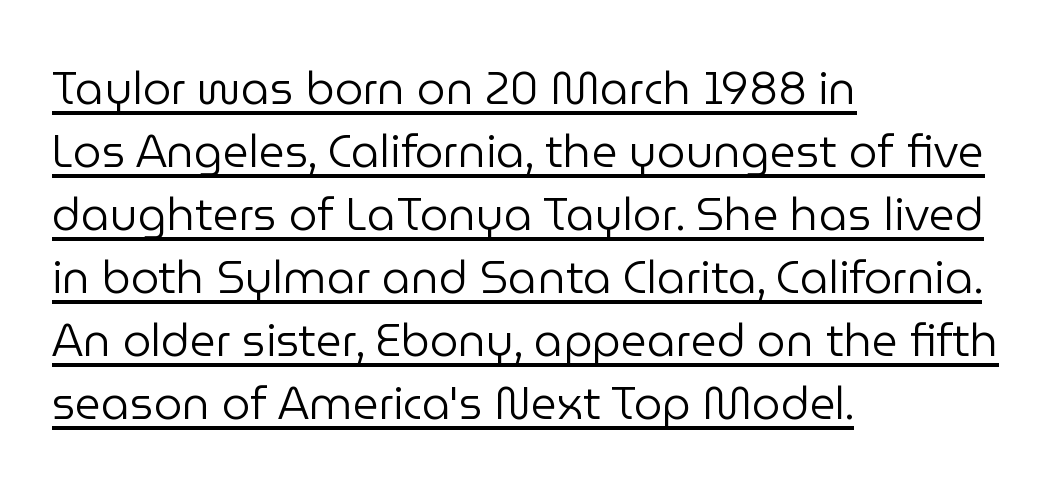
Observe the ordinary spacing: letters are neighbours, not strangers. The ragged edge is on the right, which tells us the setting is flush left. The passage shown is typed in a proportional face where columns would drift. Is there an underline? Yes — a line sits under the letters. Quick note: interline space is typical. Every stem runs plumb, perpendicular to the baseline.
